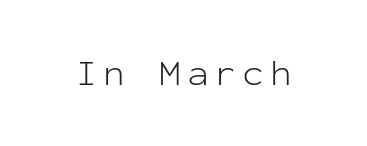
Q: Is the text bold? A: No.
Q: Is the text italic (slanted)? A: No, it is upright.
Q: Is the typeface a serif or a sans-serif typeface? A: Sans-serif.
Q: Is the text underlined? A: No.
Q: Width (condensed, normal, or wide)? A: Normal.
Q: Stroke contrast? A: Low.
Q: x-height? A: Medium.
Q: Monospaced? A: Yes.
